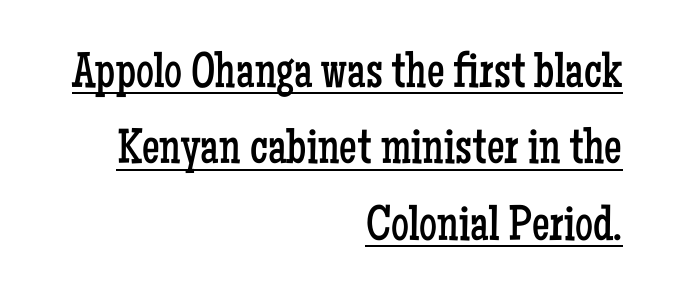
{"serif": "yes", "italic": "no", "bold": "no", "weight": "regular", "width": "condensed", "stroke_contrast": "low", "x_height": "medium", "monospaced": "no", "underline": "yes", "align": "right", "line_spacing": "normal", "line_spacing_ratio": 1.53, "letter_spacing": "normal", "letter_spacing_em": 0.0, "glyph_px": 50}
